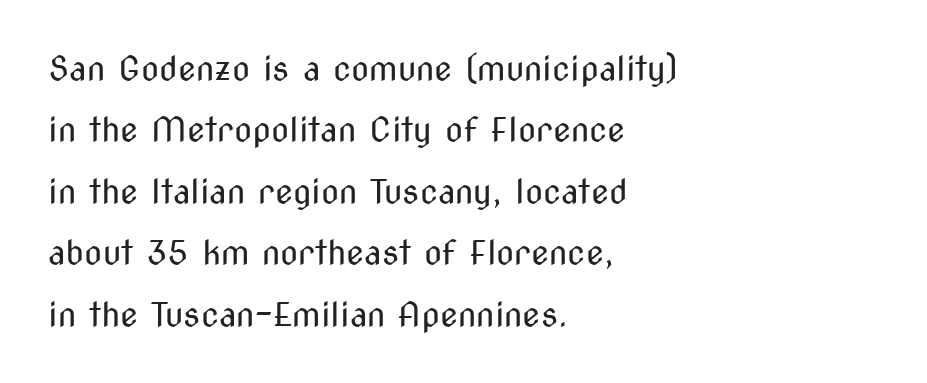
The image shows 33 px regular-weight, condensed sans-serif type, upright; set left-aligned, line spacing 1.86x, normal letter spacing, not underlined; medium stroke contrast and a medium x-height.
